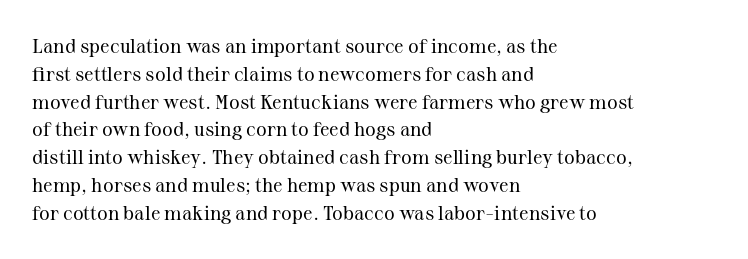
Q: Is the text bold? A: No.
Q: Is the text italic (slanted)? A: No, it is upright.
Q: Is the text underlined? A: No.
Q: How is the paragraph aligned? A: Left-aligned.
Q: Is the spacing between letters normal or unusually wide? A: Normal.
Q: Is the spacing between lines tight, normal or loose? A: Normal.
